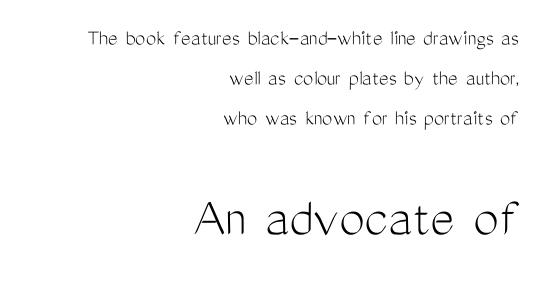
Q: Is the text bold? A: No.
Q: Is the text italic (slanted)? A: No, it is upright.
Q: Is the typeface a serif or a sans-serif typeface? A: Sans-serif.
Q: Is the text underlined? A: No.
Q: How is the paragraph aligned? A: Right-aligned.
Q: Is the spacing between letters normal or unusually wide? A: Normal.
Q: Which block of text is set in a larger size, the first (top) or the second (bottom)? A: The second (bottom) one.
Q: Width (condensed, normal, or wide)? A: Condensed.
Q: Stroke contrast? A: Medium.
Q: x-height? A: Medium.
Q: Monospaced? A: No.
